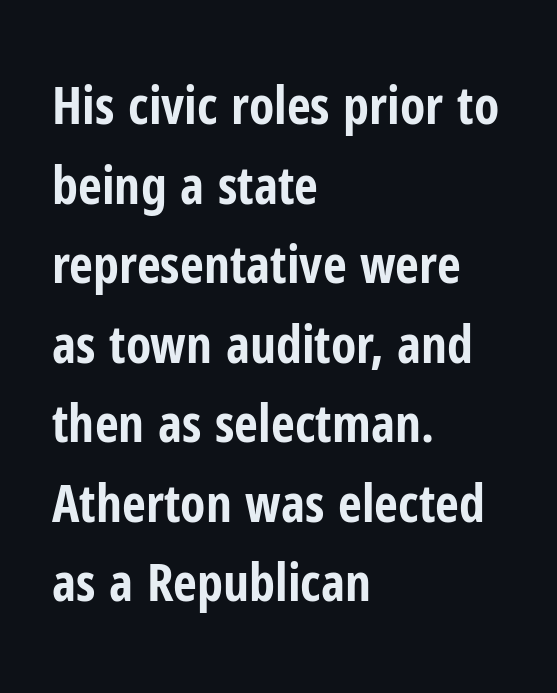
Q: Is the text bold? A: Yes.
Q: Is the text italic (slanted)? A: No, it is upright.
Q: Is the typeface a serif or a sans-serif typeface? A: Sans-serif.
Q: Is the text underlined? A: No.
Q: How is the paragraph aligned? A: Left-aligned.
Q: Is the spacing between letters normal or unusually wide? A: Normal.
Q: Is the spacing between lines tight, normal or loose? A: Normal.
Q: Width (condensed, normal, or wide)? A: Condensed.
Q: Stroke contrast? A: Low.
Q: x-height? A: Medium.
Q: Monospaced? A: No.
